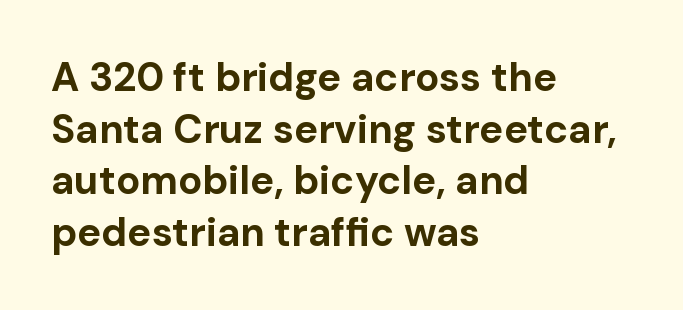
{"serif": "no", "italic": "no", "bold": "yes", "weight": "bold", "width": "normal", "stroke_contrast": "low", "x_height": "medium", "monospaced": "no", "underline": "no", "align": "left", "line_spacing": "normal", "line_spacing_ratio": 1.29, "letter_spacing": "normal", "letter_spacing_em": 0.0, "glyph_px": 40}
